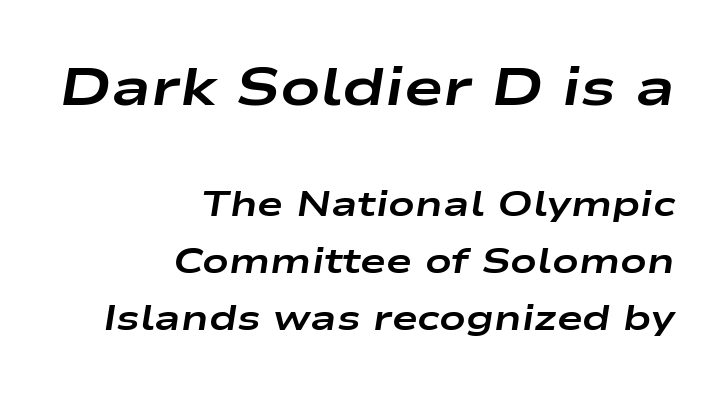
The image shows 53 px bold, wide type, italic (leaning right); set right-aligned, normal line spacing (1.63x), normal letter spacing, not underlined; the first (top) block is 1.51x larger; low stroke contrast and a medium x-height.
